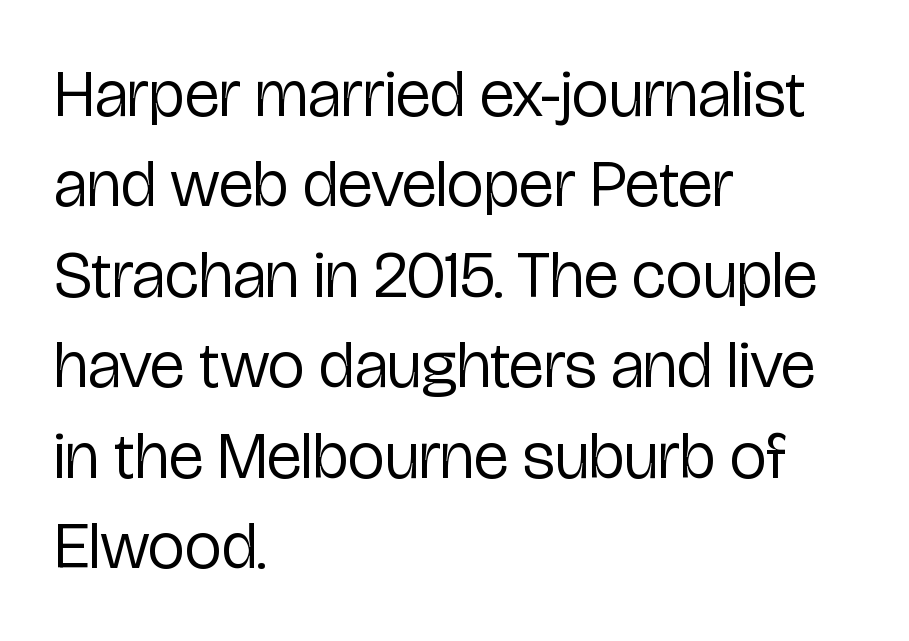
Q: Is the text bold? A: No.
Q: Is the text italic (slanted)? A: No, it is upright.
Q: Is the typeface a serif or a sans-serif typeface? A: Sans-serif.
Q: Is the text underlined? A: No.
Q: How is the paragraph aligned? A: Left-aligned.
Q: Is the spacing between letters normal or unusually wide? A: Normal.
Q: Is the spacing between lines tight, normal or loose? A: Normal.
Q: Width (condensed, normal, or wide)? A: Condensed.
Q: Stroke contrast? A: Low.
Q: x-height? A: Medium.
Q: Monospaced? A: No.
